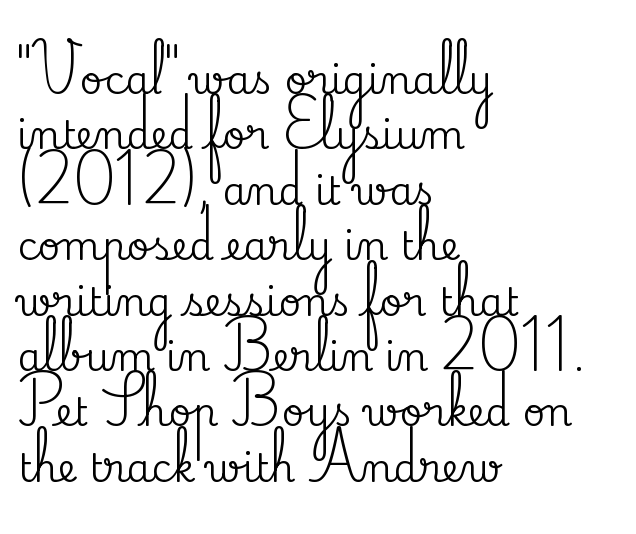
{"serif": "yes", "italic": "no", "width": "normal", "stroke_contrast": "medium", "x_height": "small", "monospaced": "no", "underline": "no", "align": "left", "line_spacing": "normal", "line_spacing_ratio": 1.42, "letter_spacing": "normal", "letter_spacing_em": 0.0, "glyph_px": 39}
